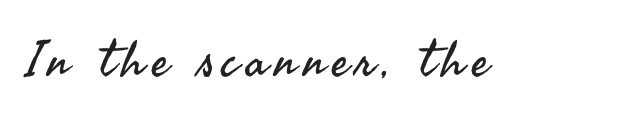
{"serif": "no", "bold": "no", "weight": "regular", "width": "normal", "stroke_contrast": "medium", "x_height": "small", "monospaced": "no", "underline": "no", "glyph_px": 50}
